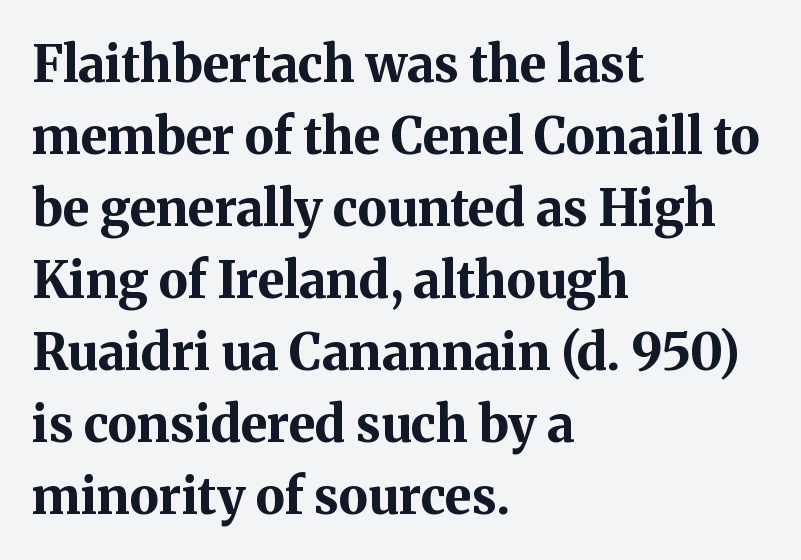
{"serif": "yes", "italic": "no", "bold": "yes", "weight": "bold", "width": "normal", "stroke_contrast": "medium", "x_height": "medium", "monospaced": "no", "underline": "no", "align": "left", "line_spacing": "normal", "line_spacing_ratio": 1.44, "letter_spacing": "normal", "letter_spacing_em": 0.0, "glyph_px": 50}
